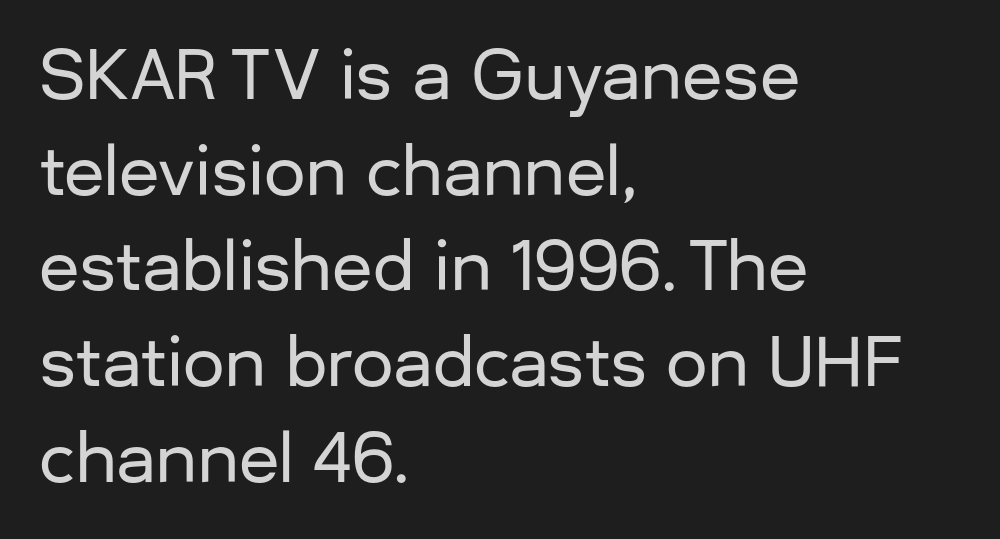
The image shows 66 px sans-serif type, upright; set left-aligned, normal line spacing (1.45x), normal letter spacing, not underlined; low stroke contrast and a medium x-height.
